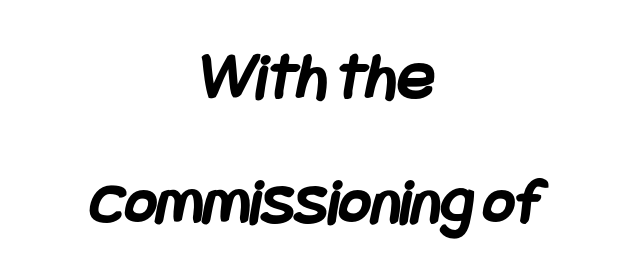
One-word summary of the alignment: center. The area under the type is left untouched. The face used here is rendered with its standard letterfit. Serifs: no, the terminals of the letterforms are clean.
